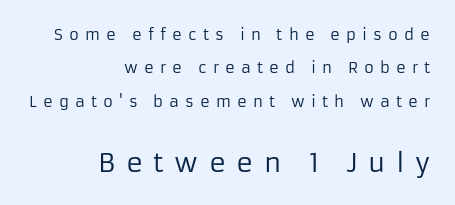
The composition opens small and finishes big. The strip under each line holds only bare page. Students, observe: this is what heavily led, spacious text looks like. Ascenders rise straight up at ninety degrees.
